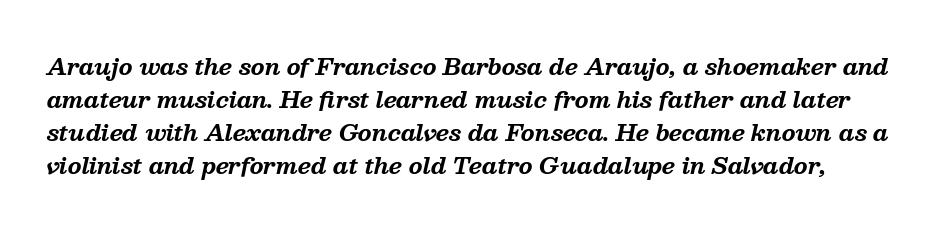
The axis of the letterforms is tilted away from vertical. Letters rest on an invisible, unmarked baseline. I'd describe the lettering as bold — thick and assertive. The face used here is rendered with its standard letterfit. Successive baselines arrive at the customary interval.
